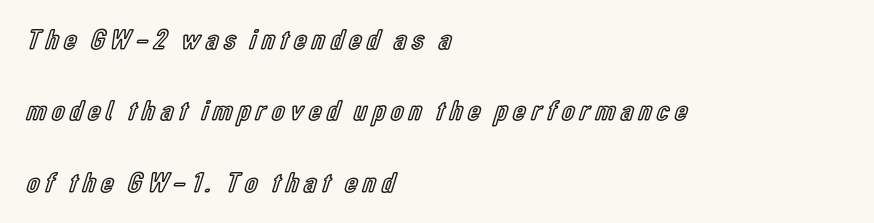
The words here are not underlined. Regarding leading, the lines here are spaced well apart. Every row of glyphs begins at an identical x-position on the left. Spacing verdict: proportional, widths tailored to each character.
